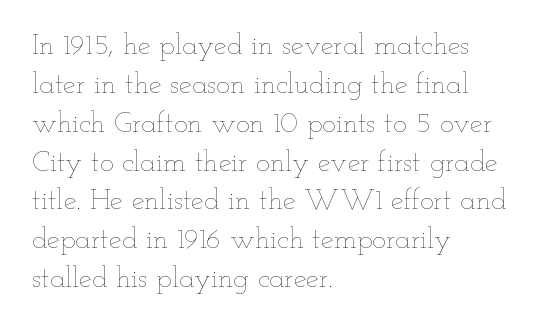
Ascenders rise straight up at ninety degrees. Counters stay open thanks to moderate or lighter strokes. The letterforms sit shoulder to shoulder at normal distance. Each row of text sits above clean, open space.
